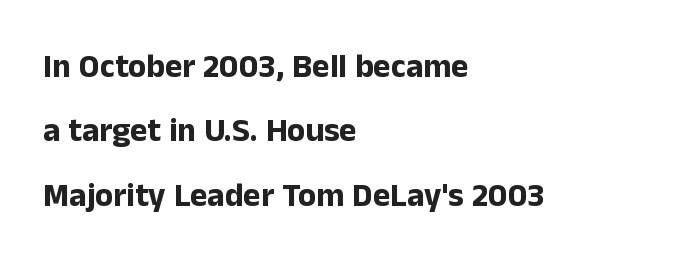
Q: Is the text bold? A: Yes.
Q: Is the text italic (slanted)? A: No, it is upright.
Q: Is the typeface a serif or a sans-serif typeface? A: Sans-serif.
Q: Is the text underlined? A: No.
Q: How is the paragraph aligned? A: Left-aligned.
Q: Is the spacing between letters normal or unusually wide? A: Normal.
Q: Is the spacing between lines tight, normal or loose? A: Loose.
Q: Width (condensed, normal, or wide)? A: Normal.
Q: Stroke contrast? A: Low.
Q: x-height? A: Medium.
Q: Monospaced? A: No.
